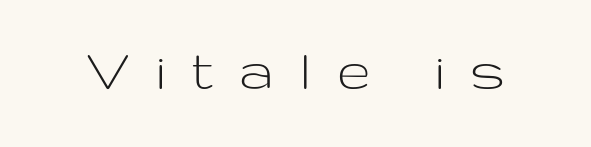
The font's upright variant was chosen for this text. The typeface chosen for these lines omits serifs. Look at the tracking — it's clearly loosened, letters drifting apart. You could not count columns in this text — the font is proportionally spaced. Each stroke keeps to a modest, everyday thickness or less. Each row of text sits above clean, open space.
